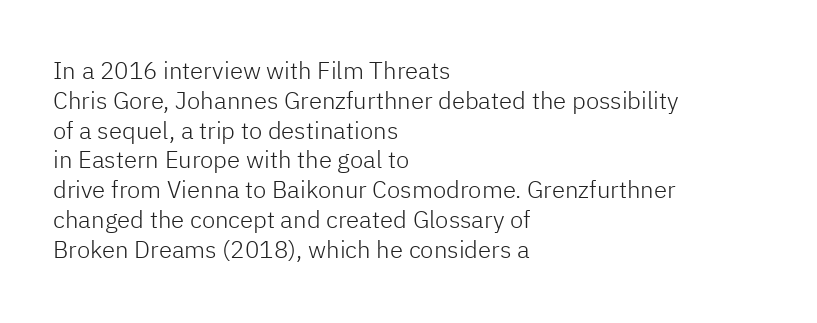
If you drew a line through each stem, it would be perfectly vertical. Tracking value appears to be zero — textbook default spacing. The rag falls on the right side of this text block. The face looks like a standard text weight, possibly lighter. The string is rendered with underlining switched off.
